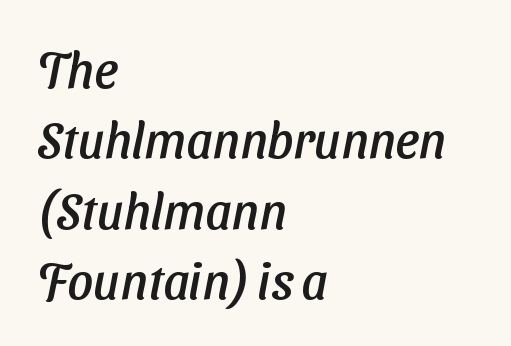
Q: Is the typeface a serif or a sans-serif typeface? A: Sans-serif.
Q: Is the text underlined? A: No.
Q: How is the paragraph aligned? A: Left-aligned.
Q: Is the spacing between letters normal or unusually wide? A: Normal.
Q: Is the spacing between lines tight, normal or loose? A: Normal.
Q: Width (condensed, normal, or wide)? A: Normal.
Q: Stroke contrast? A: Low.
Q: x-height? A: Medium.
Q: Monospaced? A: No.
